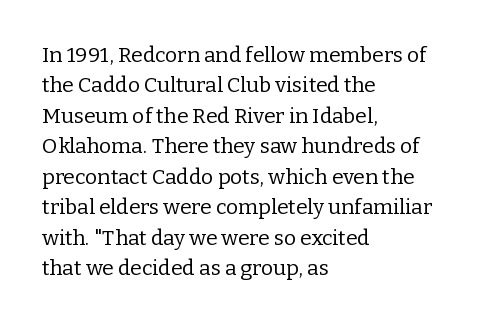
The image shows 21 px text type, upright; set left-aligned, normal line spacing (1.45x), normal letter spacing, not underlined.
